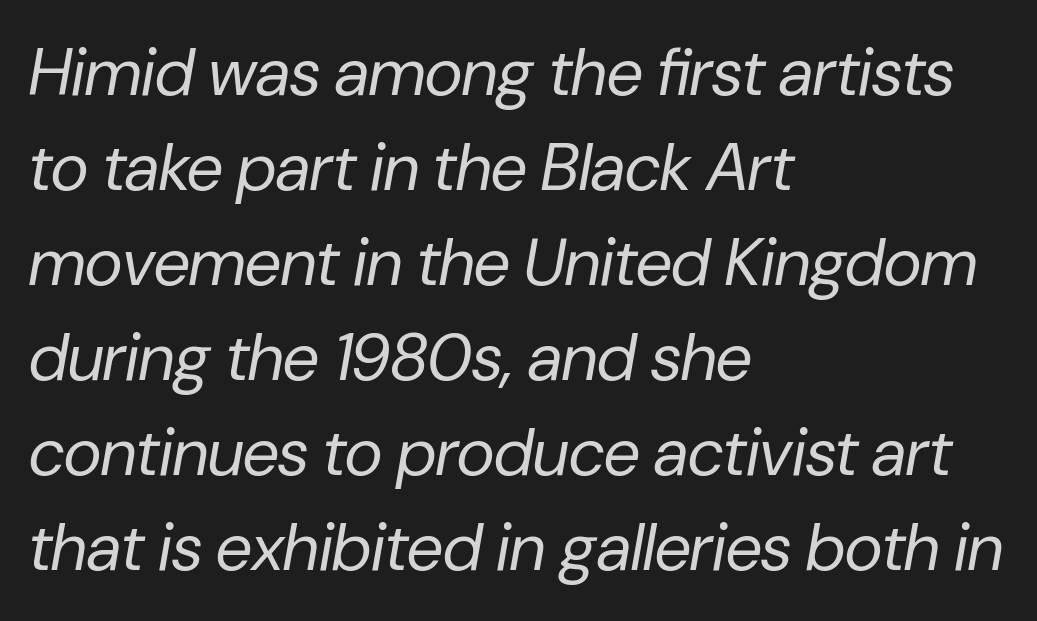
Q: Is the text bold? A: No.
Q: Is the text italic (slanted)? A: Yes, it leans right by about 10 degrees.
Q: Is the text underlined? A: No.
Q: How is the paragraph aligned? A: Left-aligned.
Q: Is the spacing between letters normal or unusually wide? A: Normal.
Q: Is the spacing between lines tight, normal or loose? A: Normal.
Q: Width (condensed, normal, or wide)? A: Normal.
Q: Stroke contrast? A: Low.
Q: x-height? A: Medium.
Q: Monospaced? A: No.
